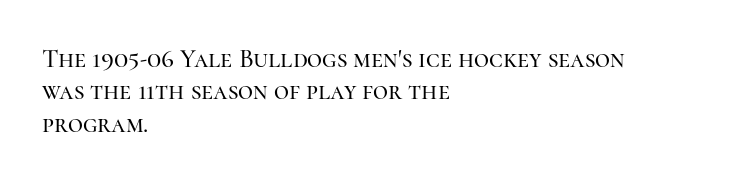
{"italic": "no", "underline": "no", "align": "left", "line_spacing": "normal", "line_spacing_ratio": 1.25, "letter_spacing": "normal", "letter_spacing_em": 0.0, "glyph_px": 26}
